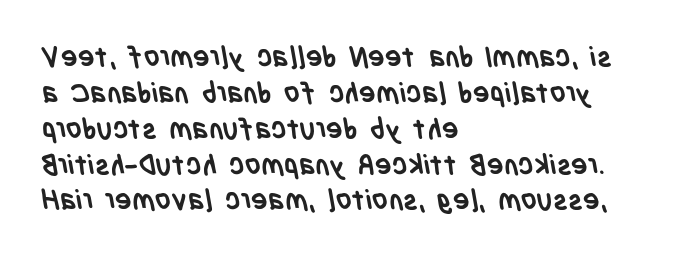
Q: Is the text bold? A: Yes.
Q: Is the typeface a serif or a sans-serif typeface? A: Sans-serif.
Q: Is the text underlined? A: No.
Q: How is the paragraph aligned? A: Left-aligned.
Q: Is the spacing between letters normal or unusually wide? A: Normal.
Q: Is the spacing between lines tight, normal or loose? A: Normal.
Q: Width (condensed, normal, or wide)? A: Condensed.
Q: Stroke contrast? A: Low.
Q: x-height? A: Large.
Q: Monospaced? A: No.
